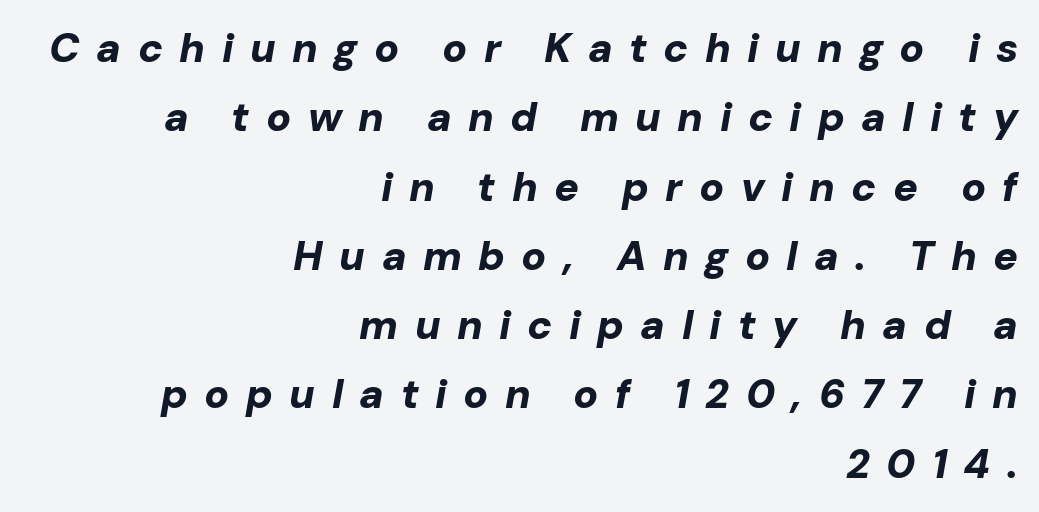
Q: Is the text bold? A: Yes.
Q: Is the text italic (slanted)? A: Yes, it leans right by about 10 degrees.
Q: Is the text underlined? A: No.
Q: How is the paragraph aligned? A: Right-aligned.
Q: Is the spacing between letters normal or unusually wide? A: Unusually wide.
Q: Is the spacing between lines tight, normal or loose? A: Normal.
Q: Width (condensed, normal, or wide)? A: Normal.
Q: Stroke contrast? A: Low.
Q: x-height? A: Medium.
Q: Monospaced? A: No.
